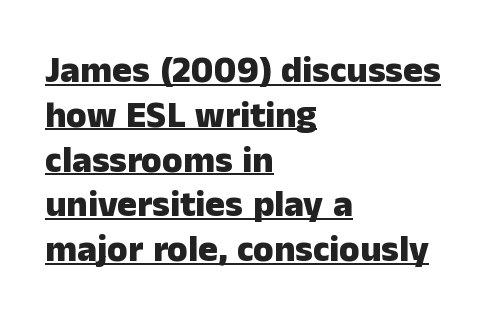
The characters look thick and weighty, a clear bold. Observe the ordinary spacing: letters are neighbours, not strangers. Each letter keeps its own natural width here, so spacing adapts to shape. This rendering employs a face without finishing strokes, i.e., a sans-serif. In designer terms, the underline attribute is active on this setting.
